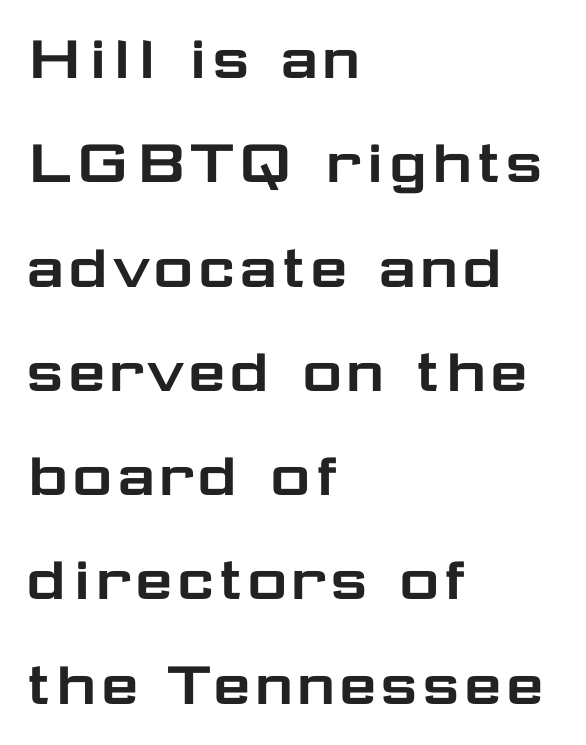
The image shows 70 px wide sans-serif type, upright; set left-aligned, normal line spacing (1.49x), normal letter spacing, not underlined; low stroke contrast and a medium x-height.
